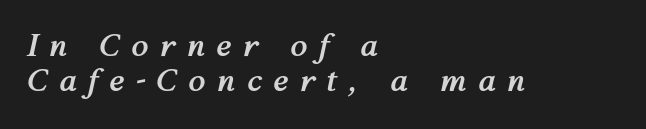
Q: Is the text bold? A: Yes.
Q: Is the text italic (slanted)? A: Yes, it leans right by about 12 degrees.
Q: Is the text underlined? A: No.
Q: How is the paragraph aligned? A: Left-aligned.
Q: Is the spacing between letters normal or unusually wide? A: Unusually wide.
Q: Is the spacing between lines tight, normal or loose? A: Tight.
Q: Width (condensed, normal, or wide)? A: Normal.
Q: Stroke contrast? A: Medium.
Q: x-height? A: Medium.
Q: Monospaced? A: No.
